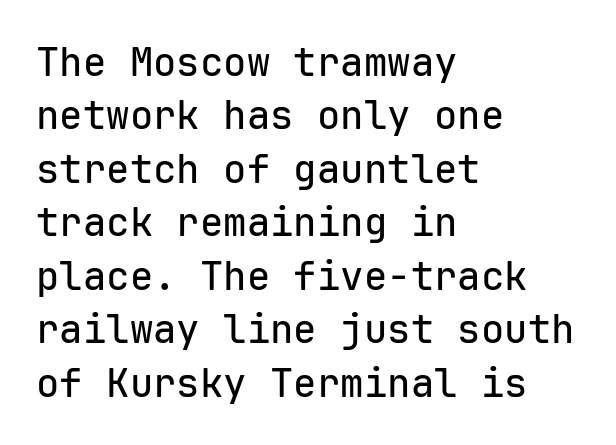
{"serif": "no", "italic": "no", "width": "normal", "stroke_contrast": "low", "x_height": "medium", "monospaced": "yes", "underline": "no", "align": "left", "line_spacing": "normal", "line_spacing_ratio": 1.37, "letter_spacing": "normal", "letter_spacing_em": 0.0, "glyph_px": 39}
